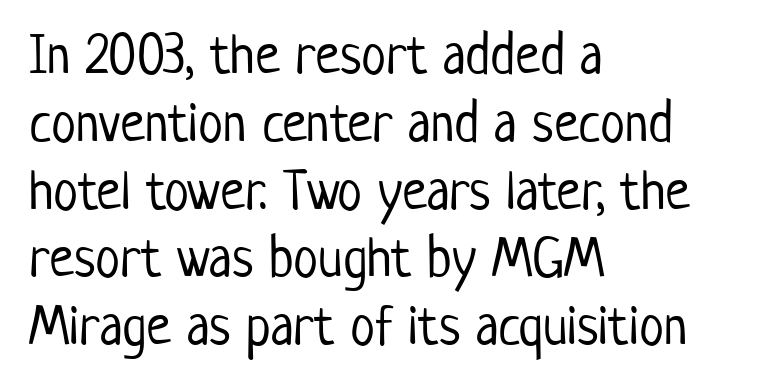
Q: Is the text bold? A: No.
Q: Is the text italic (slanted)? A: No, it is upright.
Q: Is the typeface a serif or a sans-serif typeface? A: Sans-serif.
Q: Is the text underlined? A: No.
Q: How is the paragraph aligned? A: Left-aligned.
Q: Is the spacing between letters normal or unusually wide? A: Normal.
Q: Width (condensed, normal, or wide)? A: Condensed.
Q: Stroke contrast? A: Low.
Q: x-height? A: Medium.
Q: Monospaced? A: No.
